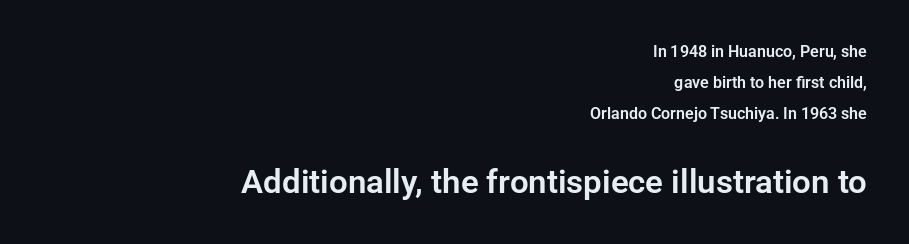
Q: Is the text italic (slanted)? A: No, it is upright.
Q: Is the typeface a serif or a sans-serif typeface? A: Sans-serif.
Q: Is the text underlined? A: No.
Q: How is the paragraph aligned? A: Right-aligned.
Q: Is the spacing between letters normal or unusually wide? A: Normal.
Q: Is the spacing between lines tight, normal or loose? A: Loose.
Q: Which block of text is set in a larger size, the first (top) or the second (bottom)? A: The second (bottom) one.
Q: Width (condensed, normal, or wide)? A: Normal.
Q: Stroke contrast? A: Low.
Q: x-height? A: Medium.
Q: Monospaced? A: No.
